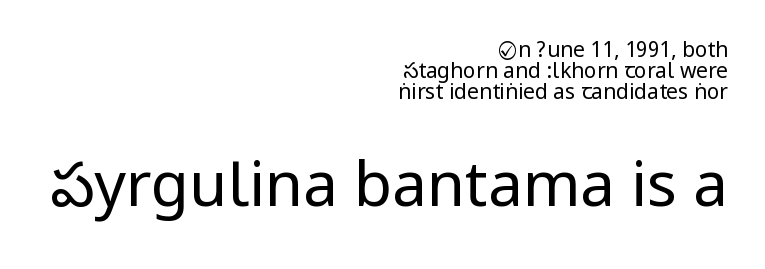
{"serif": "no", "italic": "no", "bold": "no", "weight": "regular", "width": "condensed", "stroke_contrast": "low", "underline": "no", "align": "right", "line_spacing": "tight", "line_spacing_ratio": 0.99, "letter_spacing": "normal", "letter_spacing_em": 0.0, "larger_block": "second", "size_ratio": 2.95, "glyph_px": 62}
